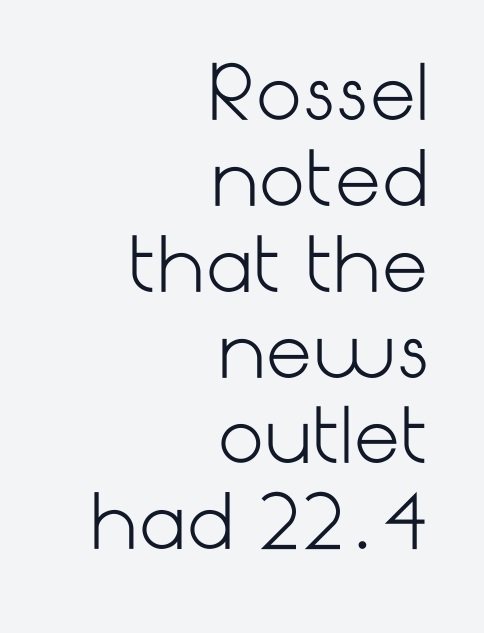
No letter is thick-stroked: the sample isn't bold. Notice how the stems are strictly vertical — no italics here. The lines in this sample share a right terminus and differ only in where they begin. The glyphs in this specimen are sans serif. Underlining? Definitely not there. Glyph-to-glyph distance matches everyday printed text.
